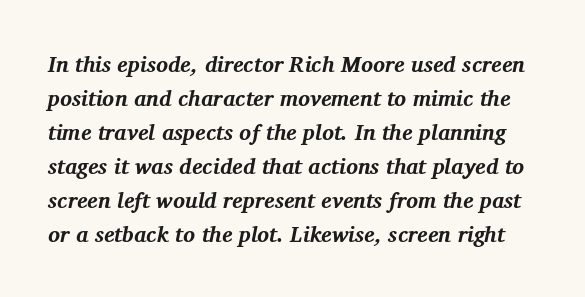
Q: Is the text bold? A: Yes.
Q: Is the text italic (slanted)? A: Yes, it leans right by about 11 degrees.
Q: Is the text underlined? A: No.
Q: Is the spacing between letters normal or unusually wide? A: Normal.
Q: Is the spacing between lines tight, normal or loose? A: Normal.
